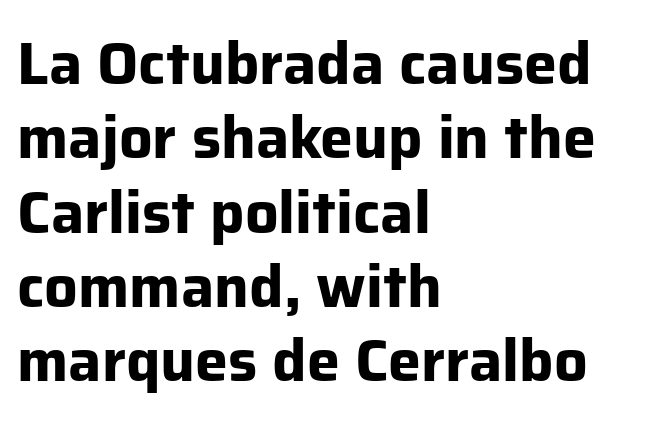
The image shows 59 px bold sans-serif type, upright; set left-aligned, normal line spacing (1.26x), normal letter spacing, not underlined; low stroke contrast and a medium x-height.
